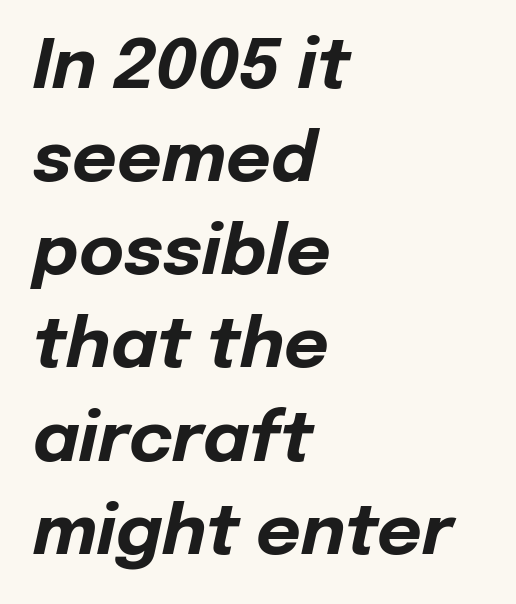
Plain, unruled lines of type. The lines are quadded left. In terms of weight, the rendering is a true, heavy bold. Between one letter and the next there's only the usual sliver of space.
